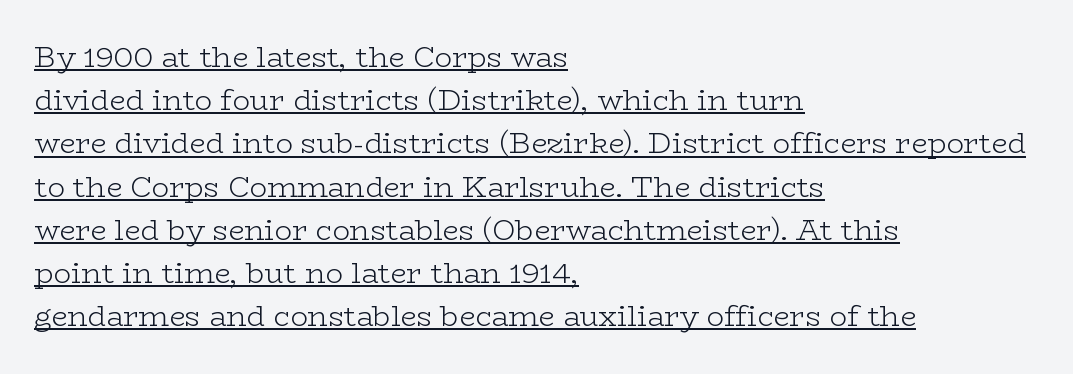
The image shows 29 px light, wide serif type, upright; set left-aligned, normal line spacing (1.49x), normal letter spacing, underlined; low stroke contrast and a medium x-height.
